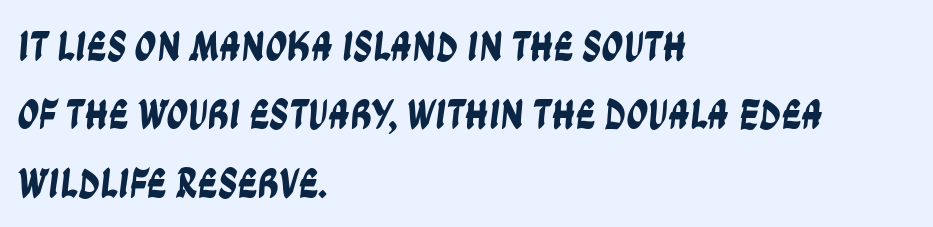
Q: Is the typeface a serif or a sans-serif typeface? A: Sans-serif.
Q: Is the text underlined? A: No.
Q: How is the paragraph aligned? A: Left-aligned.
Q: Is the spacing between letters normal or unusually wide? A: Normal.
Q: Is the spacing between lines tight, normal or loose? A: Normal.
Q: Width (condensed, normal, or wide)? A: Condensed.
Q: Stroke contrast? A: Low.
Q: x-height? A: Large.
Q: Monospaced? A: No.
